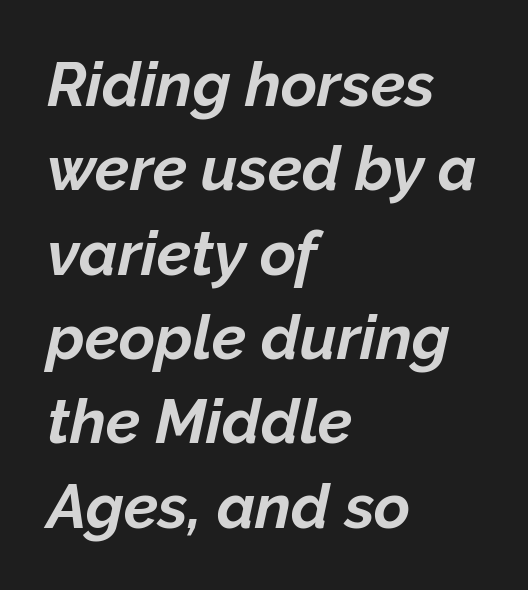
The image shows 62 px bold type, italic (leaning right); set left-aligned, normal line spacing (1.36x), normal letter spacing, not underlined; low stroke contrast and a medium x-height.
